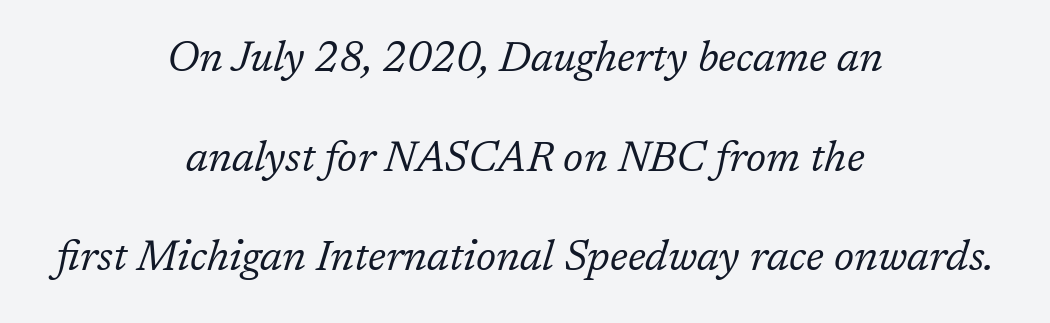
A clean baseline with only descenders dipping below it. Compared with ordinary roman type, these characters are visibly tilted. No heavy texture on the line: the type isn't bold. Proportional: the letters do not fall into vertical columns. These lines are centered, leaving both edges ragged. The font family rendered here belongs to the serif group.
